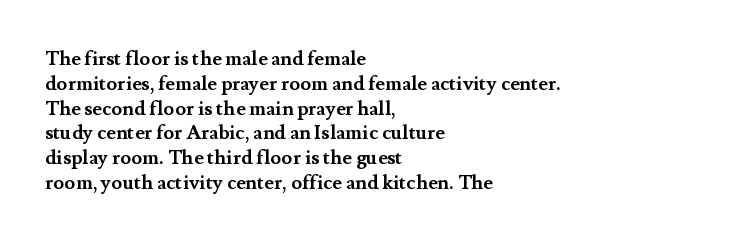
{"italic": "no", "bold": "yes", "underline": "no", "align": "left", "line_spacing_ratio": 1.24, "letter_spacing": "normal", "letter_spacing_em": 0.0, "glyph_px": 20}
